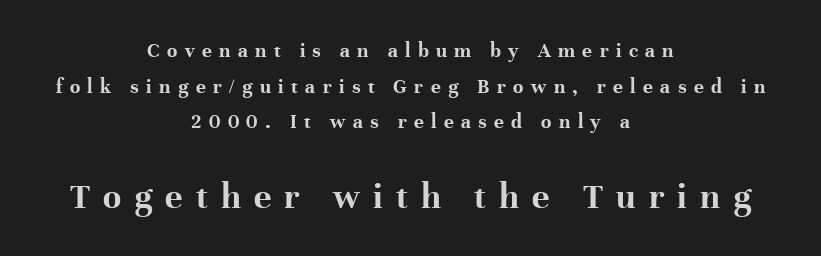
The characters display serif detailing at their extremities. Here the designer chose a conventional face with non-uniform glyph widths. The area under the type is left untouched. Where is the straight margin? There isn't one; the lines are centered. Notice how descenders clear the ascenders below comfortably — that's standard leading.
